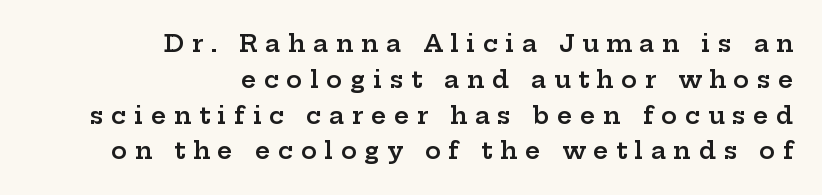
{"italic": "no", "bold": "semi", "underline": "no", "align": "right", "line_spacing": "normal", "line_spacing_ratio": 1.49, "letter_spacing": "wide", "letter_spacing_em": 0.31, "glyph_px": 24}
